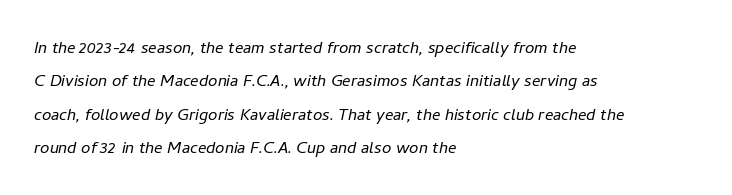
The image shows 21 px text type, italic (leaning right); set left-aligned, normal line spacing (1.59x), normal letter spacing, not underlined.
